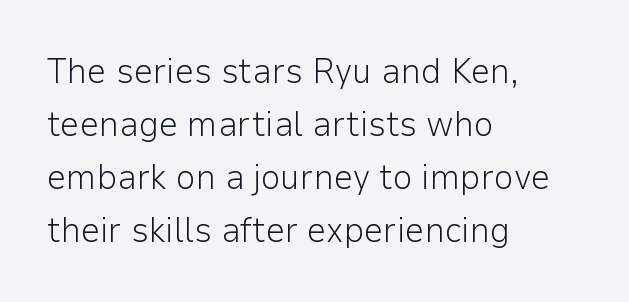
Q: Is the text bold? A: No.
Q: Is the text italic (slanted)? A: No, it is upright.
Q: Is the typeface a serif or a sans-serif typeface? A: Sans-serif.
Q: Is the text underlined? A: No.
Q: How is the paragraph aligned? A: Left-aligned.
Q: Is the spacing between letters normal or unusually wide? A: Normal.
Q: Is the spacing between lines tight, normal or loose? A: Normal.
Q: Width (condensed, normal, or wide)? A: Normal.
Q: Stroke contrast? A: Low.
Q: x-height? A: Medium.
Q: Monospaced? A: No.
